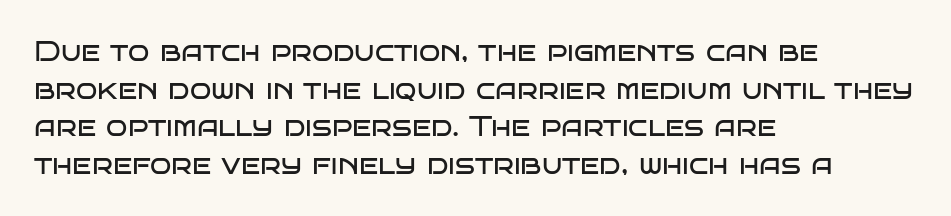
Check the space under the baseline: it is left empty. Each letter keeps its own natural width here, so spacing adapts to shape. Check where the strokes stop: nothing finishes them off — pure sans. Is the type heavy? It reads as light-to-regular instead.
